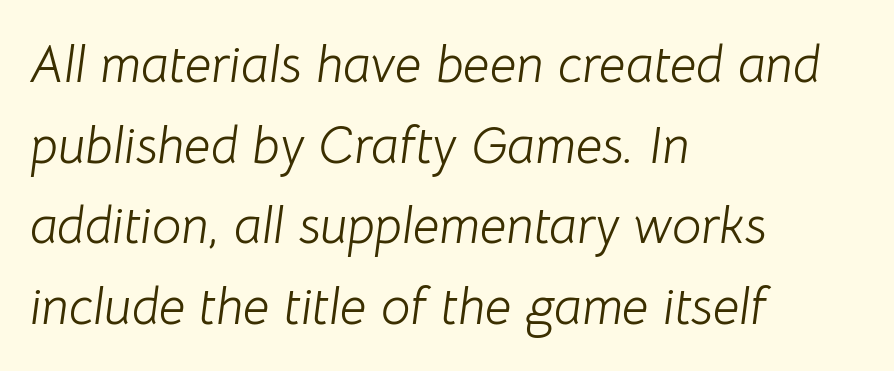
{"italic": "yes", "lean": "right", "slant_degrees": 8, "bold": "no", "weight": "light", "width": "normal", "stroke_contrast": "low", "x_height": "medium", "monospaced": "no", "underline": "no", "align": "left", "line_spacing": "normal", "line_spacing_ratio": 1.55, "letter_spacing": "normal", "letter_spacing_em": 0.0, "glyph_px": 52}
